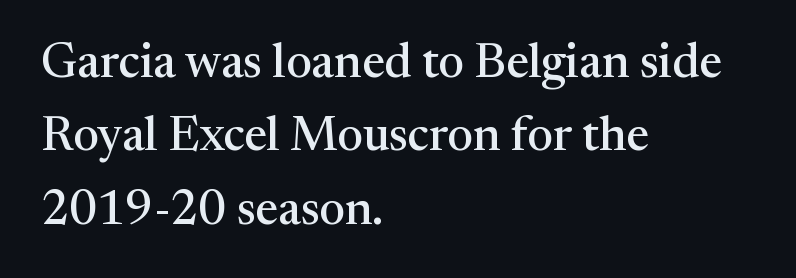
Students, note that the glyphs here touch the page at normal intervals. The paragraph shown leans on its left margin. You can tell it's not italic because the verticals are truly vertical. Typographically, this falls in the serif category.
